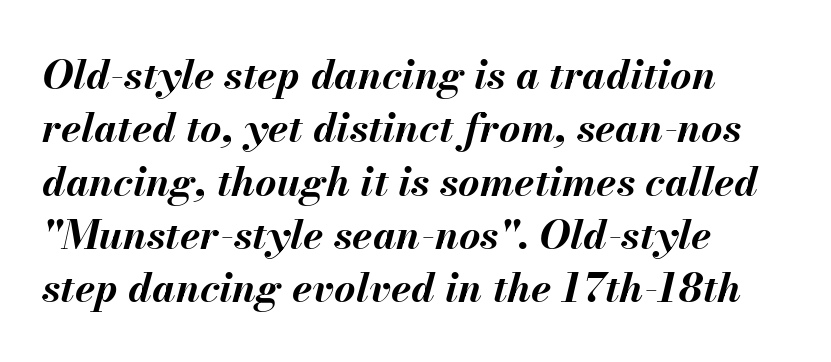
Q: Is the text bold? A: Yes.
Q: Is the text italic (slanted)? A: Yes, it leans right by about 13 degrees.
Q: Is the text underlined? A: No.
Q: How is the paragraph aligned? A: Left-aligned.
Q: Is the spacing between letters normal or unusually wide? A: Normal.
Q: Is the spacing between lines tight, normal or loose? A: Normal.
Q: Width (condensed, normal, or wide)? A: Normal.
Q: Stroke contrast? A: Medium.
Q: x-height? A: Small.
Q: Monospaced? A: No.
